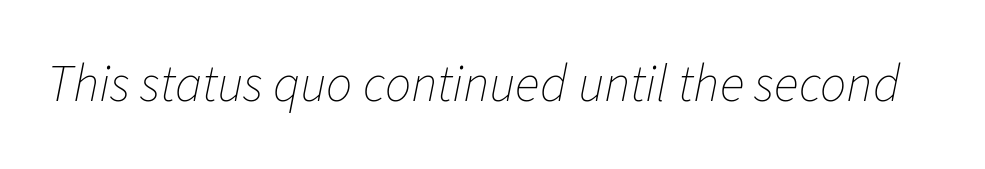
{"italic": "yes", "lean": "right", "slant_degrees": 11, "bold": "no", "weight": "thin", "width": "normal", "stroke_contrast": "low", "x_height": "medium", "monospaced": "no", "underline": "no", "letter_spacing": "normal", "letter_spacing_em": 0.0, "glyph_px": 52}
